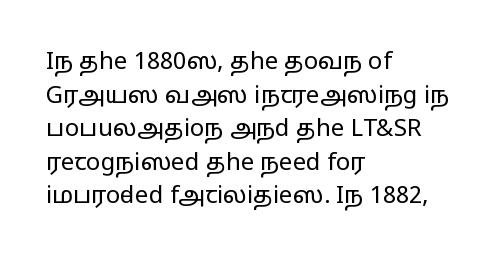
The image shows 24 px text type, upright; set left-aligned, normal line spacing (1.4x), normal letter spacing, not underlined.
